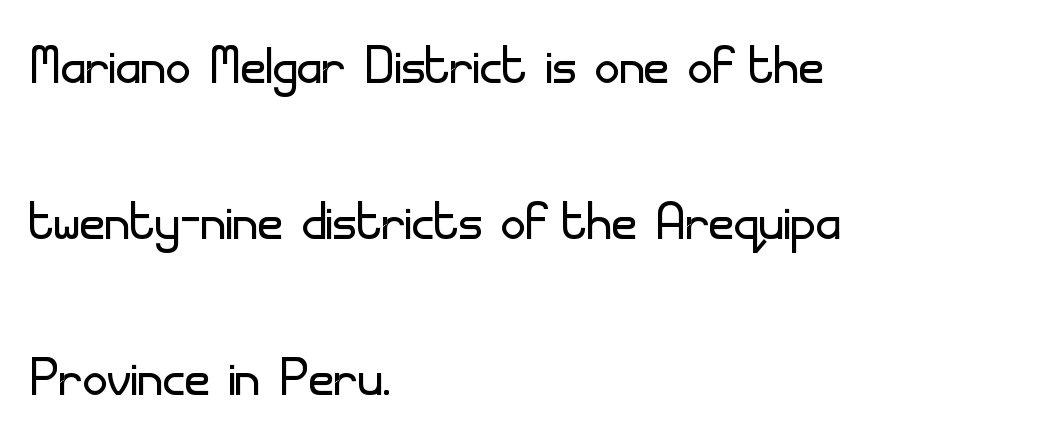
{"serif": "no", "italic": "no", "bold": "no", "weight": "light", "width": "normal", "stroke_contrast": "low", "x_height": "small", "monospaced": "no", "underline": "no", "align": "left", "line_spacing": "loose", "line_spacing_ratio": 2.26, "letter_spacing": "normal", "letter_spacing_em": 0.0, "glyph_px": 69}
